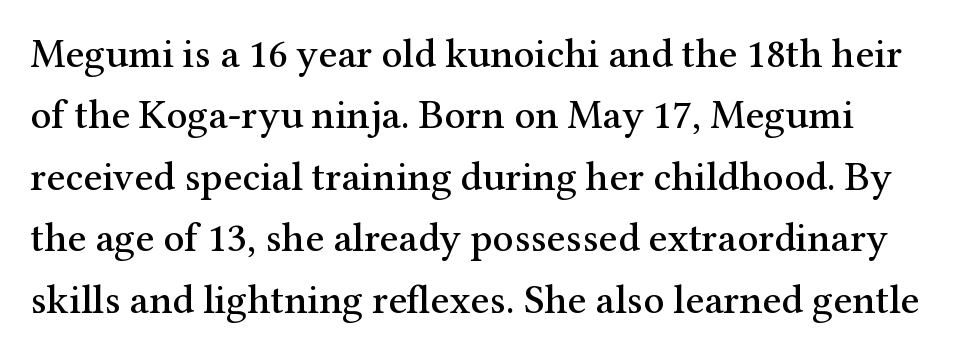
{"serif": "yes", "italic": "no", "width": "normal", "stroke_contrast": "medium", "x_height": "medium", "monospaced": "no", "underline": "no", "line_spacing": "normal", "line_spacing_ratio": 1.5, "letter_spacing": "normal", "letter_spacing_em": 0.0, "glyph_px": 41}
